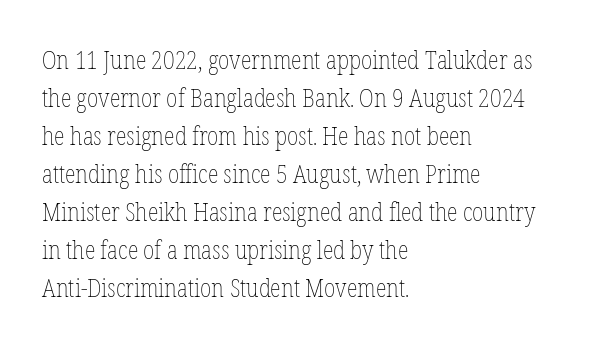
Q: Is the text bold? A: No.
Q: Is the text italic (slanted)? A: No, it is upright.
Q: Is the text underlined? A: No.
Q: How is the paragraph aligned? A: Left-aligned.
Q: Is the spacing between letters normal or unusually wide? A: Normal.
Q: Is the spacing between lines tight, normal or loose? A: Normal.
